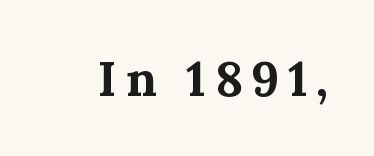
The image shows 49 px bold serif type, upright; set not underlined; medium stroke contrast and a medium x-height.
